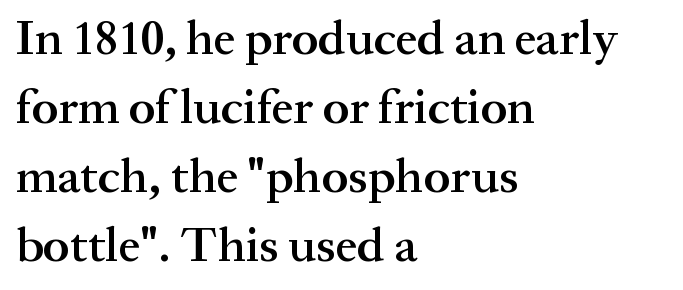
The image shows 49 px semibold serif type, upright; set left-aligned, normal line spacing (1.41x), normal letter spacing, not underlined; medium stroke contrast and a medium x-height.
